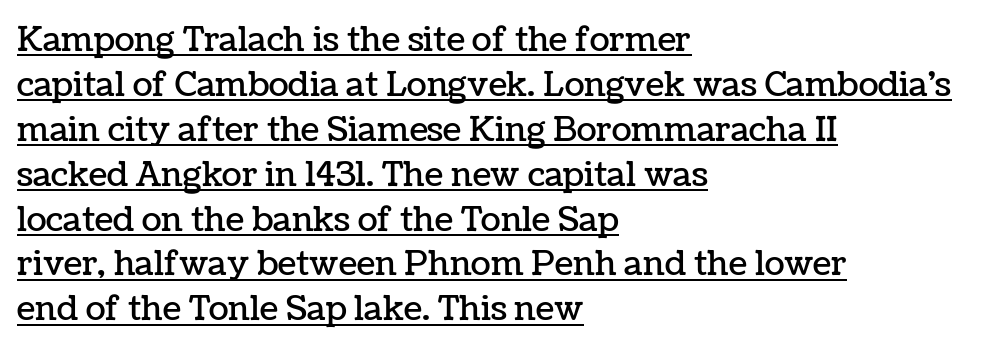
Q: Is the text italic (slanted)? A: No, it is upright.
Q: Is the text underlined? A: Yes.
Q: How is the paragraph aligned? A: Left-aligned.
Q: Is the spacing between letters normal or unusually wide? A: Normal.
Q: Is the spacing between lines tight, normal or loose? A: Normal.
Q: Width (condensed, normal, or wide)? A: Normal.
Q: Stroke contrast? A: Low.
Q: x-height? A: Medium.
Q: Monospaced? A: No.
